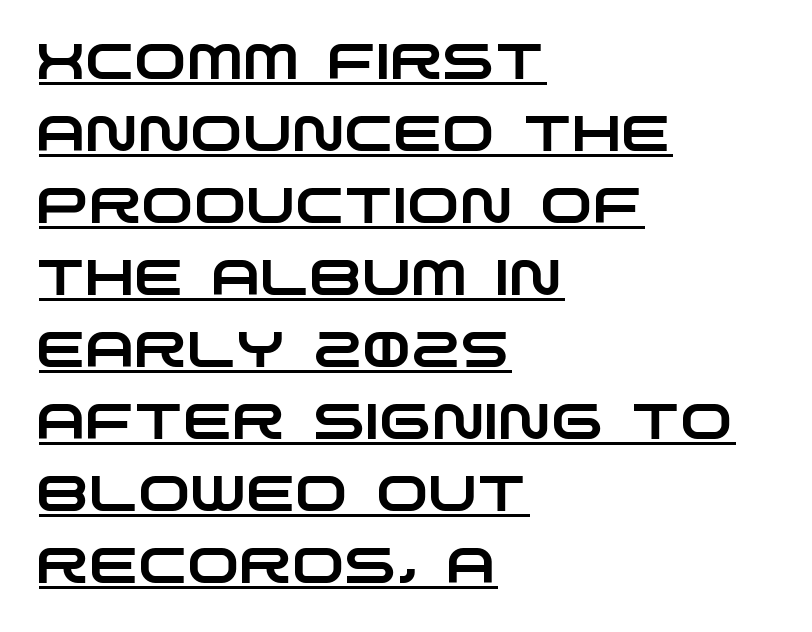
The image shows 50 px wide sans-serif type; set left-aligned, normal line spacing (1.44x), normal letter spacing, underlined; low stroke contrast and a large x-height.
